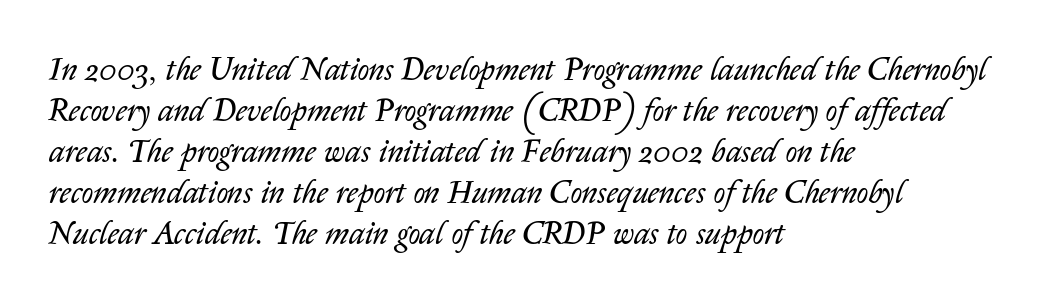
The image shows 32 px regular-weight type, italic (leaning right); set left-aligned, normal line spacing (1.28x), normal letter spacing, not underlined; low stroke contrast and a medium x-height.
